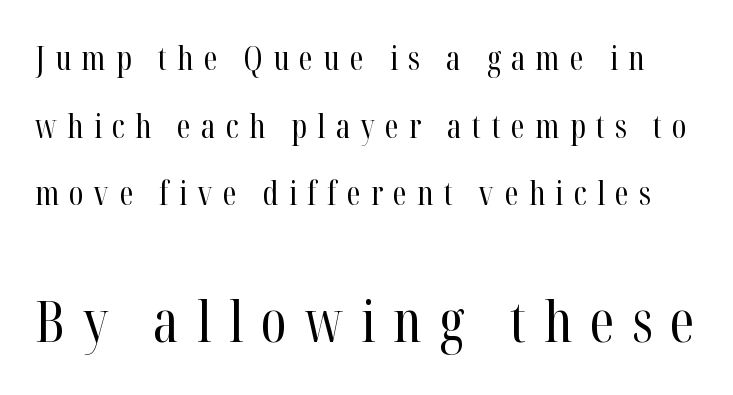
Which of the two is more prominent by size? The second, at the bottom. The foot of each line stays bare and open. The font sits on the lighter half of the weight spectrum, regular included. The designer dialed line spacing up above the default.
